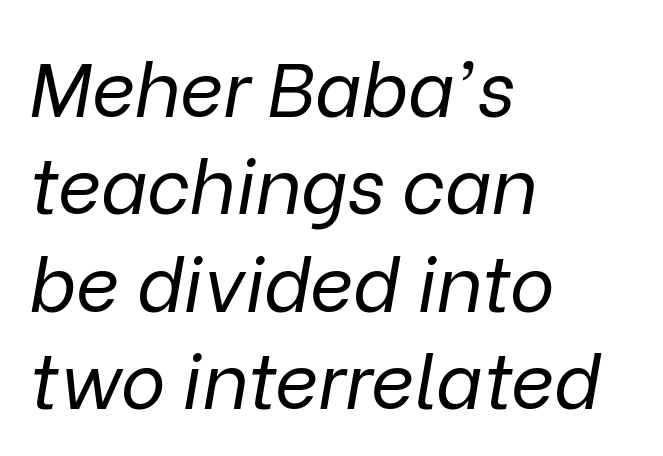
{"italic": "yes", "lean": "right", "slant_degrees": 9, "bold": "no", "weight": "regular", "width": "normal", "stroke_contrast": "low", "x_height": "medium", "monospaced": "no", "underline": "no", "align": "left", "line_spacing": "normal", "line_spacing_ratio": 1.28, "letter_spacing": "normal", "letter_spacing_em": 0.0, "glyph_px": 76}
